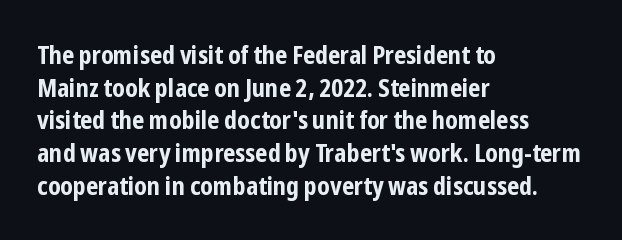
You could call the tracking neutral — neither tight nor loose. Ordinary non-slanted type is in use. Heavy, bold letterforms. Does the copy run flush right? No — it runs flush left. Regular leading.
